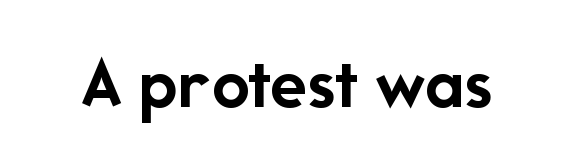
{"serif": "no", "italic": "no", "bold": "yes", "weight": "semibold", "width": "normal", "stroke_contrast": "low", "x_height": "medium", "monospaced": "no", "underline": "no", "letter_spacing": "normal", "letter_spacing_em": 0.0, "glyph_px": 76}
